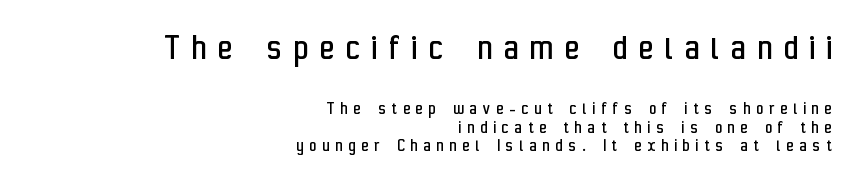
Q: Is the text bold? A: No.
Q: Is the text italic (slanted)? A: No, it is upright.
Q: Is the typeface a serif or a sans-serif typeface? A: Sans-serif.
Q: Is the text underlined? A: No.
Q: How is the paragraph aligned? A: Right-aligned.
Q: Is the spacing between letters normal or unusually wide? A: Unusually wide.
Q: Is the spacing between lines tight, normal or loose? A: Tight.
Q: Which block of text is set in a larger size, the first (top) or the second (bottom)? A: The first (top) one.
Q: Width (condensed, normal, or wide)? A: Condensed.
Q: Stroke contrast? A: Low.
Q: x-height? A: Medium.
Q: Monospaced? A: No.
